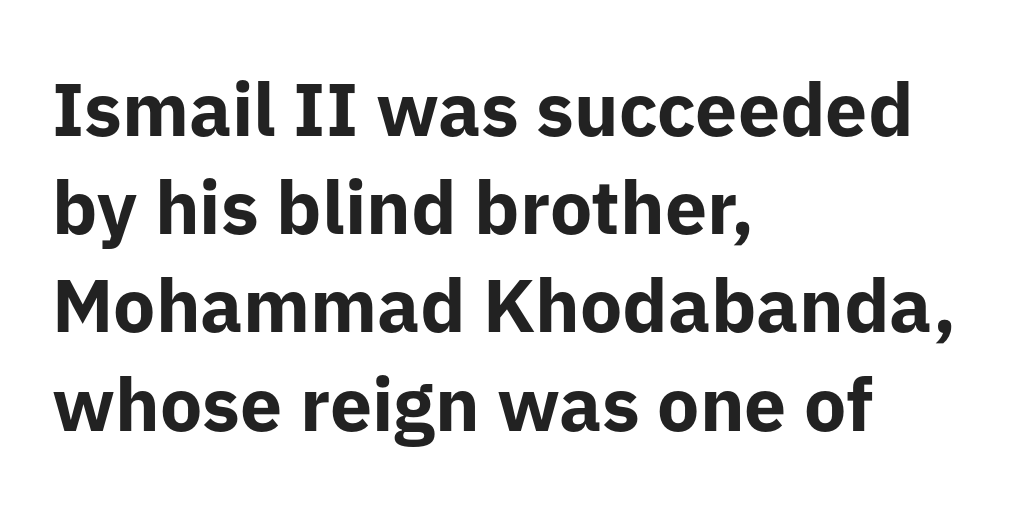
{"serif": "no", "italic": "no", "bold": "yes", "weight": "bold", "width": "normal", "stroke_contrast": "low", "x_height": "medium", "monospaced": "no", "underline": "no", "align": "left", "line_spacing": "normal", "line_spacing_ratio": 1.31, "letter_spacing": "normal", "letter_spacing_em": 0.0, "glyph_px": 75}
